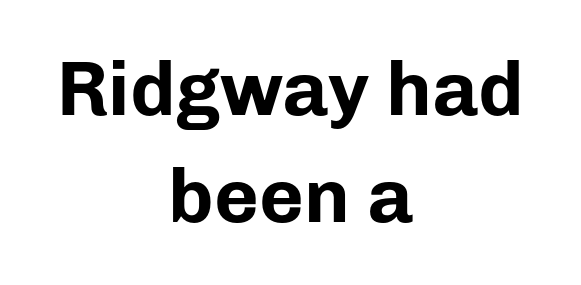
The image shows 77 px bold sans-serif type, upright; set centered, normal line spacing (1.39x), normal letter spacing, not underlined; low stroke contrast and a medium x-height.
